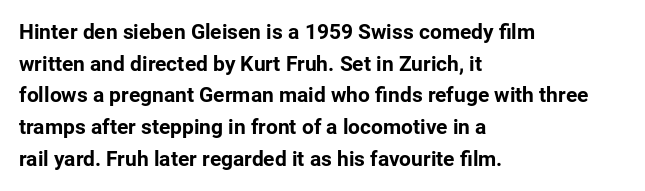
Q: Is the text bold? A: Yes.
Q: Is the text italic (slanted)? A: No, it is upright.
Q: Is the text underlined? A: No.
Q: How is the paragraph aligned? A: Left-aligned.
Q: Is the spacing between letters normal or unusually wide? A: Normal.
Q: Is the spacing between lines tight, normal or loose? A: Normal.
